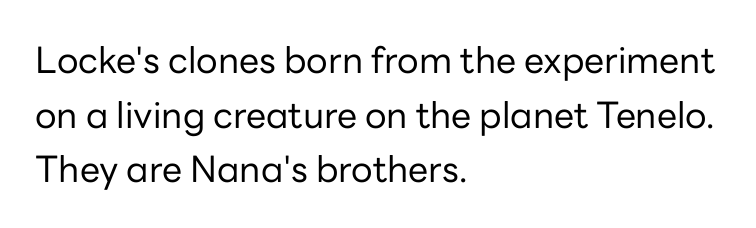
The image shows 36 px regular-weight sans-serif type, upright; set left-aligned, normal line spacing (1.52x), normal letter spacing, not underlined; low stroke contrast and a medium x-height.
